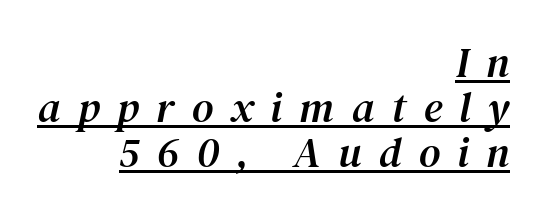
Q: Is the text italic (slanted)? A: Yes, it leans right by about 12 degrees.
Q: Is the typeface a serif or a sans-serif typeface? A: Serif.
Q: Is the text underlined? A: Yes.
Q: How is the paragraph aligned? A: Right-aligned.
Q: Is the spacing between letters normal or unusually wide? A: Unusually wide.
Q: Is the spacing between lines tight, normal or loose? A: Tight.
Q: Width (condensed, normal, or wide)? A: Normal.
Q: Stroke contrast? A: Medium.
Q: x-height? A: Medium.
Q: Monospaced? A: No.
